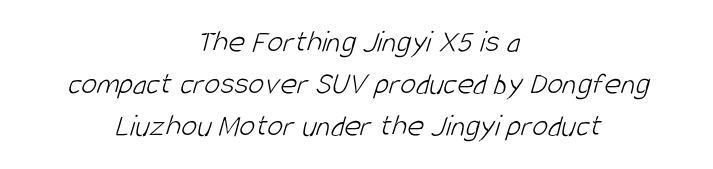
Q: Is the text bold? A: No.
Q: Is the typeface a serif or a sans-serif typeface? A: Sans-serif.
Q: Is the text underlined? A: No.
Q: How is the paragraph aligned? A: Centered.
Q: Is the spacing between letters normal or unusually wide? A: Normal.
Q: Is the spacing between lines tight, normal or loose? A: Normal.
Q: Width (condensed, normal, or wide)? A: Condensed.
Q: Stroke contrast? A: Low.
Q: x-height? A: Large.
Q: Monospaced? A: No.
